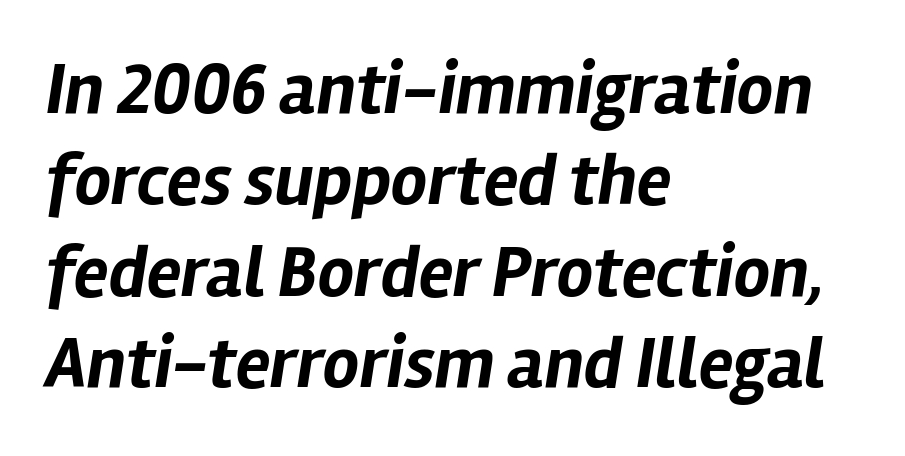
{"italic": "yes", "lean": "right", "slant_degrees": 12, "bold": "yes", "weight": "bold", "width": "normal", "stroke_contrast": "low", "x_height": "medium", "monospaced": "no", "underline": "no", "align": "left", "line_spacing": "normal", "line_spacing_ratio": 1.27, "letter_spacing": "normal", "letter_spacing_em": 0.0, "glyph_px": 72}
